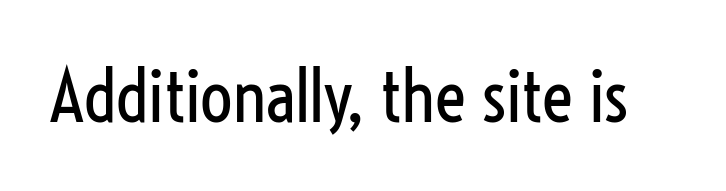
{"serif": "no", "italic": "no", "bold": "no", "weight": "regular", "width": "condensed", "stroke_contrast": "low", "x_height": "medium", "monospaced": "no", "underline": "no", "letter_spacing": "normal", "letter_spacing_em": 0.0, "glyph_px": 72}
